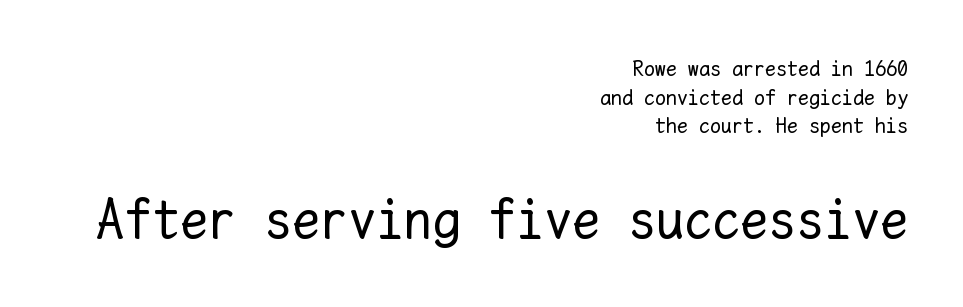
{"italic": "no", "bold": "no", "weight": "regular", "width": "normal", "stroke_contrast": "low", "x_height": "medium", "monospaced": "yes", "underline": "no", "align": "right", "line_spacing": "normal", "line_spacing_ratio": 1.3, "letter_spacing": "normal", "letter_spacing_em": 0.0, "larger_block": "second", "size_ratio": 2.55, "glyph_px": 56}
